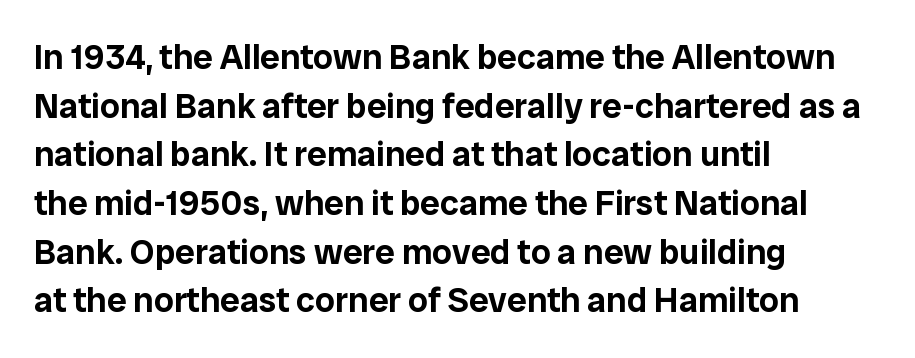
Q: Is the text italic (slanted)? A: No, it is upright.
Q: Is the typeface a serif or a sans-serif typeface? A: Sans-serif.
Q: Is the text underlined? A: No.
Q: How is the paragraph aligned? A: Left-aligned.
Q: Is the spacing between letters normal or unusually wide? A: Normal.
Q: Is the spacing between lines tight, normal or loose? A: Normal.
Q: Width (condensed, normal, or wide)? A: Normal.
Q: Stroke contrast? A: Low.
Q: x-height? A: Medium.
Q: Monospaced? A: No.
